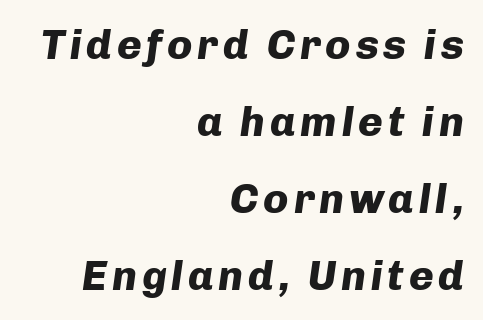
{"italic": "yes", "lean": "right", "slant_degrees": 8, "bold": "yes", "weight": "heavy", "width": "normal", "stroke_contrast": "low", "x_height": "medium", "monospaced": "no", "underline": "no", "align": "right", "line_spacing_ratio": 1.83, "glyph_px": 42}
